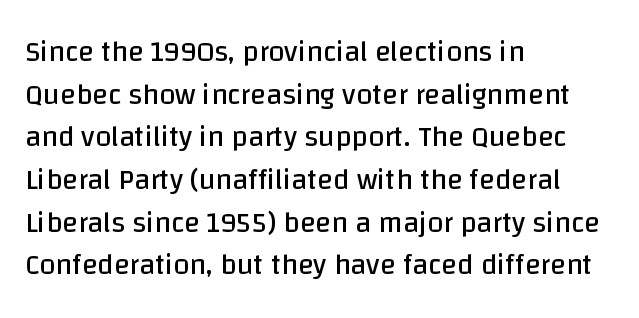
The image shows 29 px regular-weight sans-serif type, upright; set left-aligned, normal line spacing (1.47x), normal letter spacing, not underlined; low stroke contrast and a large x-height.
